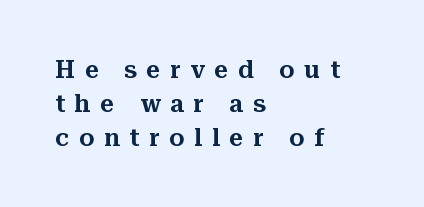
The image shows 24 px text type, upright; set left-aligned, normal line spacing (1.41x), unusually wide letter spacing (+0.41 em), not underlined.
